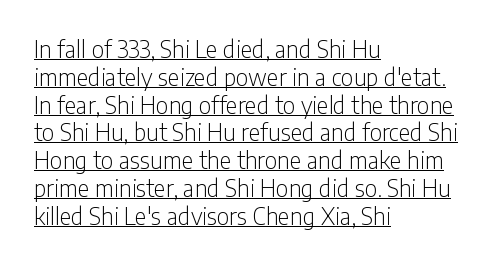
Q: Is the text bold? A: No.
Q: Is the text italic (slanted)? A: No, it is upright.
Q: Is the text underlined? A: Yes.
Q: How is the paragraph aligned? A: Left-aligned.
Q: Is the spacing between letters normal or unusually wide? A: Normal.
